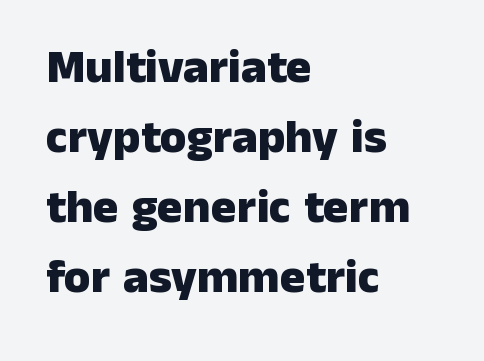
This sample has the flowing, uneven cadence of proportional lettering. In terms of letterform style, serifs are entirely absent. The rows are spaced the way most documents space them. The rendering anchors every line to the left-hand side.
